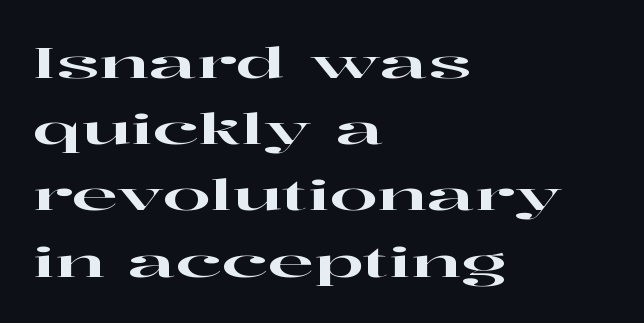
The image shows 43 px wide serif type, upright; set left-aligned, normal line spacing (1.54x), normal letter spacing, not underlined; high stroke contrast and a medium x-height.
